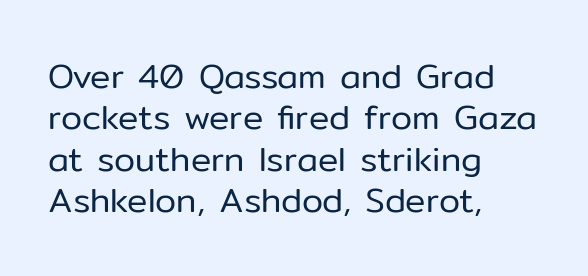
Heaviness? Minimal to ordinary, like unemphasized prose. Grotesque or geometric, the face here clearly has no serifs. Is there any slant? The stems are plumb. The glyphs are unaccompanied by any horizontal stroke below them. A typesetter would call this zero additional tracking.
